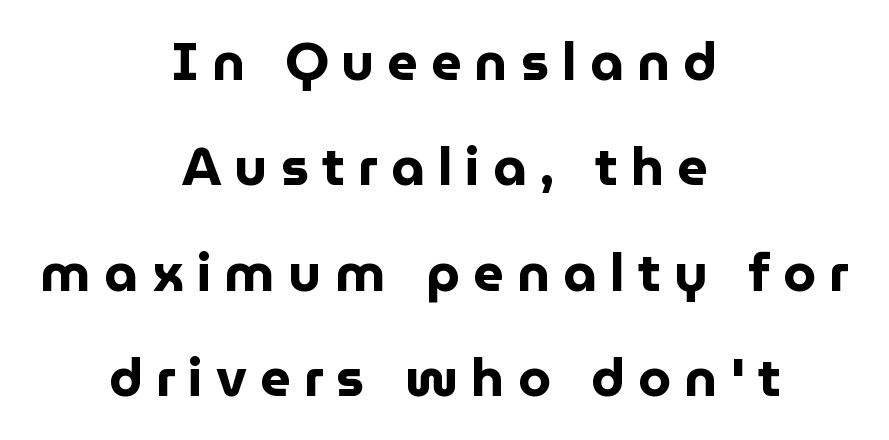
{"serif": "no", "italic": "no", "bold": "yes", "weight": "bold", "width": "normal", "stroke_contrast": "low", "x_height": "medium", "monospaced": "no", "underline": "no", "align": "center", "line_spacing": "loose", "line_spacing_ratio": 1.99, "letter_spacing": "wide", "letter_spacing_em": 0.25, "glyph_px": 53}
